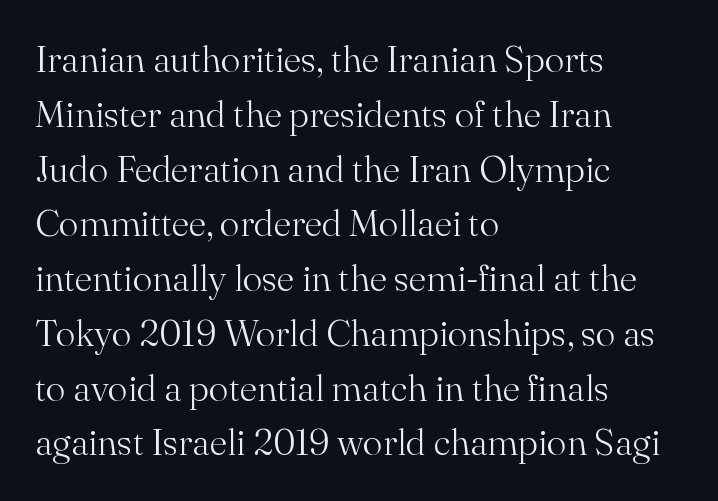
Q: Is the text bold? A: No.
Q: Is the text italic (slanted)? A: No, it is upright.
Q: Is the typeface a serif or a sans-serif typeface? A: Serif.
Q: Is the text underlined? A: No.
Q: How is the paragraph aligned? A: Left-aligned.
Q: Is the spacing between letters normal or unusually wide? A: Normal.
Q: Is the spacing between lines tight, normal or loose? A: Normal.
Q: Width (condensed, normal, or wide)? A: Normal.
Q: Stroke contrast? A: Medium.
Q: x-height? A: Small.
Q: Monospaced? A: No.
